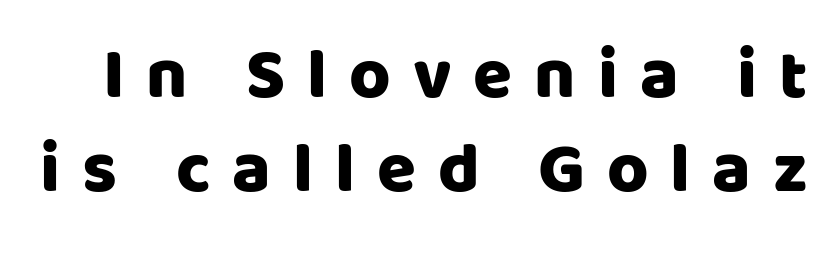
The image shows 71 px sans-serif type, upright; set normal line spacing (1.33x), unusually wide letter spacing (+0.31 em), not underlined; low stroke contrast and a large x-height.
